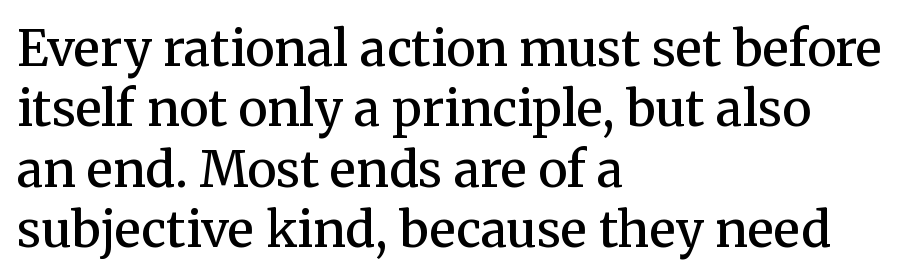
The image shows 49 px semibold serif type, upright; set left-aligned, line spacing 1.23x, normal letter spacing, not underlined; medium stroke contrast and a medium x-height.
